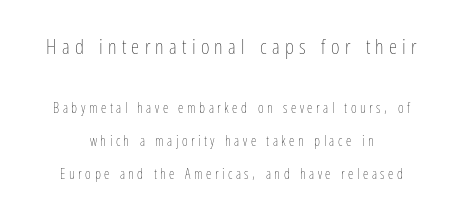
The rendering inserts visible extra space after every character. These lines are centered, leaving both edges ragged. The lettering holds an erect, upright posture throughout. How would I describe the line gaps? Wide and relaxed. Two sizes are in play, and the larger belongs to the first block.
